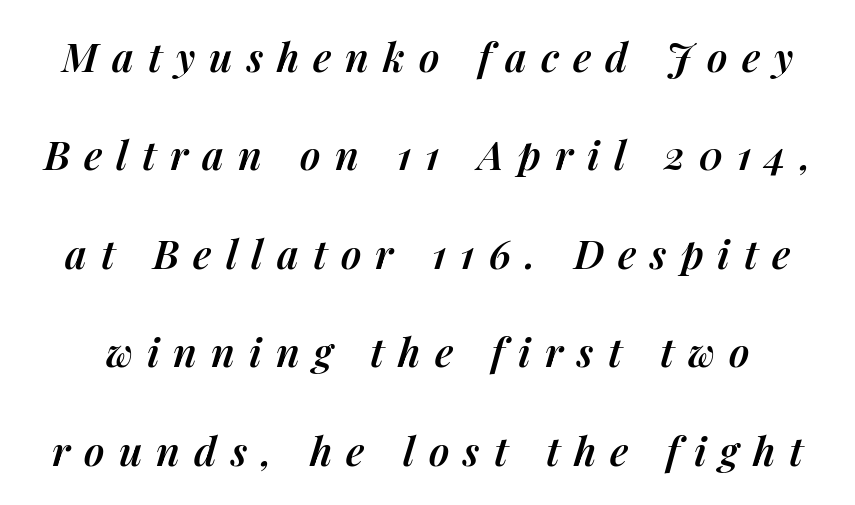
{"italic": "yes", "lean": "right", "slant_degrees": 14, "bold": "semi", "weight": "semibold", "width": "normal", "stroke_contrast": "medium", "x_height": "medium", "monospaced": "no", "underline": "no", "line_spacing": "loose", "line_spacing_ratio": 2.46, "letter_spacing": "wide", "letter_spacing_em": 0.35, "glyph_px": 40}
